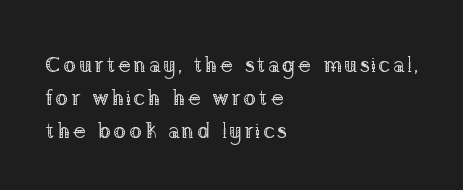
{"italic": "no", "bold": "no", "underline": "no", "align": "left", "line_spacing": "normal", "line_spacing_ratio": 1.5, "glyph_px": 22}
